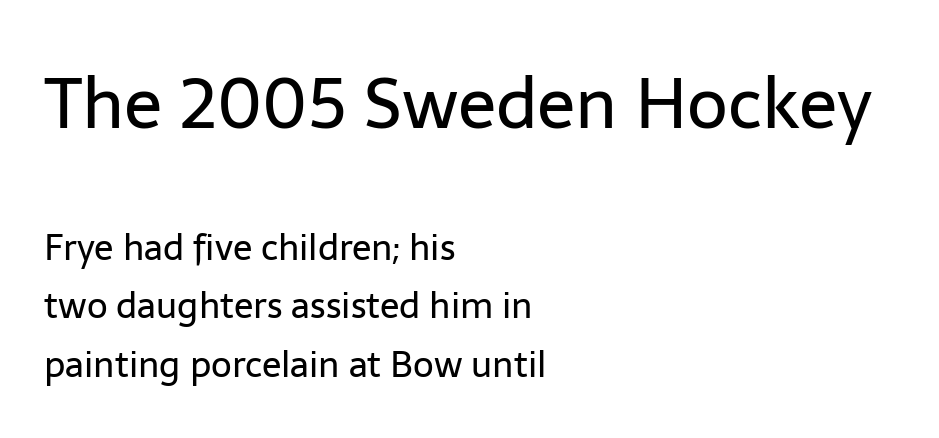
The image shows 71 px regular-weight sans-serif type, upright; set left-aligned, normal line spacing (1.63x), normal letter spacing, not underlined; the first (top) block is 1.97x larger; low stroke contrast and a medium x-height.
